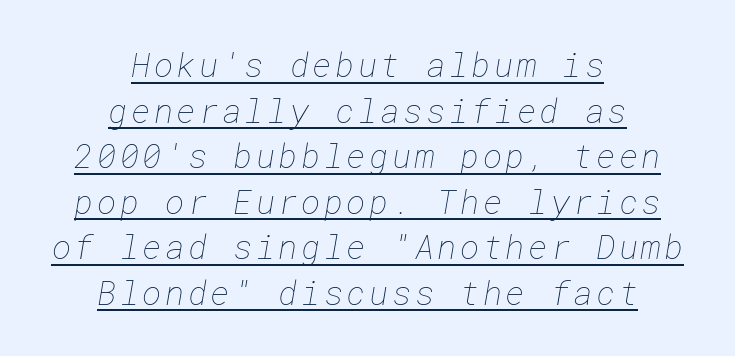
{"bold": "no", "weight": "thin", "width": "normal", "stroke_contrast": "low", "x_height": "medium", "underline": "yes", "align": "center", "line_spacing": "normal", "line_spacing_ratio": 1.38, "glyph_px": 33}
